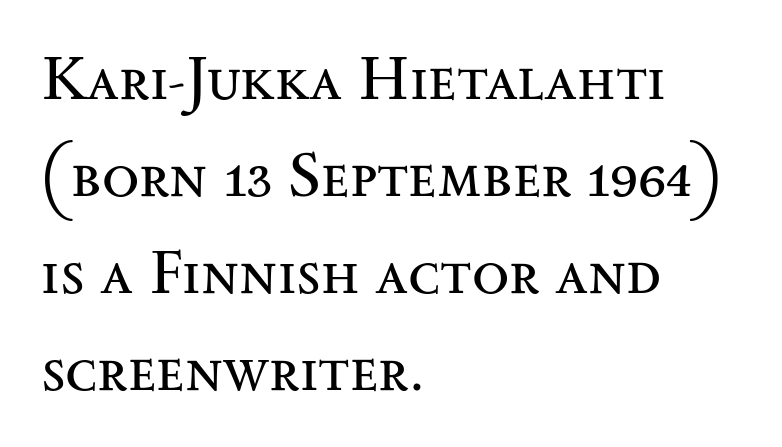
Q: Is the text bold? A: No.
Q: Is the text italic (slanted)? A: No, it is upright.
Q: Is the typeface a serif or a sans-serif typeface? A: Serif.
Q: Is the text underlined? A: No.
Q: How is the paragraph aligned? A: Left-aligned.
Q: Is the spacing between letters normal or unusually wide? A: Normal.
Q: Is the spacing between lines tight, normal or loose? A: Normal.
Q: Width (condensed, normal, or wide)? A: Wide.
Q: Stroke contrast? A: Medium.
Q: x-height? A: Small.
Q: Monospaced? A: No.
